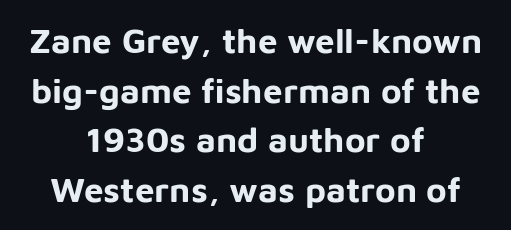
The image shows 35 px bold sans-serif type, upright; set centered, normal line spacing (1.42x), normal letter spacing, not underlined; low stroke contrast and a medium x-height.
